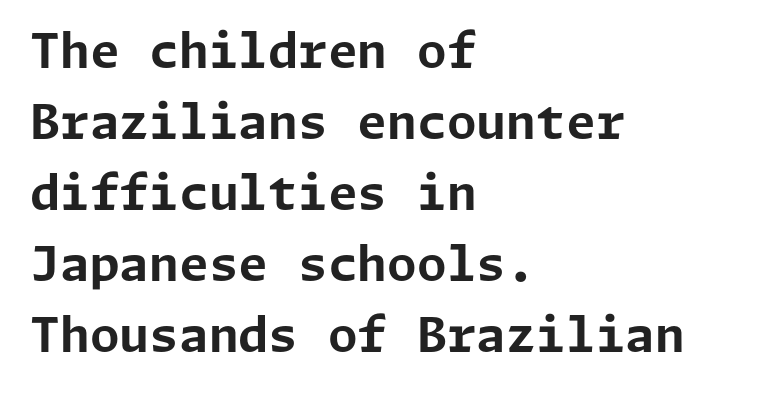
{"serif": "no", "italic": "no", "bold": "yes", "weight": "bold", "width": "normal", "stroke_contrast": "low", "x_height": "medium", "underline": "no", "align": "left", "line_spacing": "normal", "line_spacing_ratio": 1.48, "letter_spacing": "normal", "letter_spacing_em": 0.0, "glyph_px": 48}
